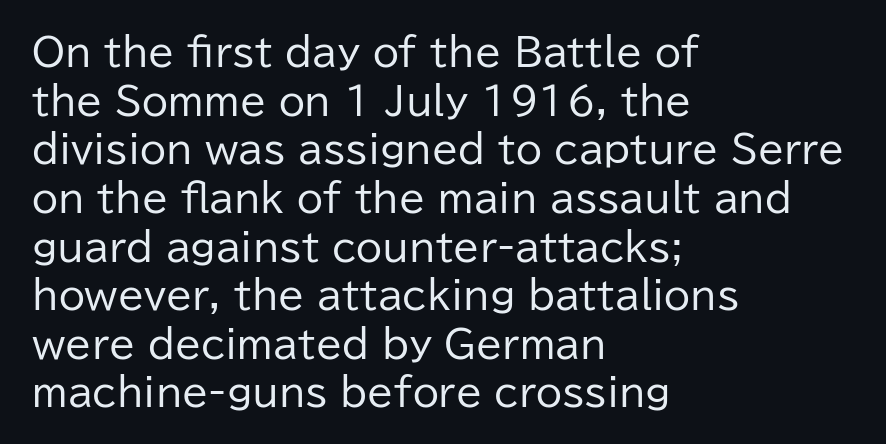
{"serif": "no", "italic": "no", "bold": "no", "weight": "regular", "width": "normal", "stroke_contrast": "low", "x_height": "medium", "monospaced": "no", "underline": "no", "align": "left", "line_spacing": "normal", "line_spacing_ratio": 1.28, "letter_spacing": "normal", "letter_spacing_em": 0.0, "glyph_px": 38}
